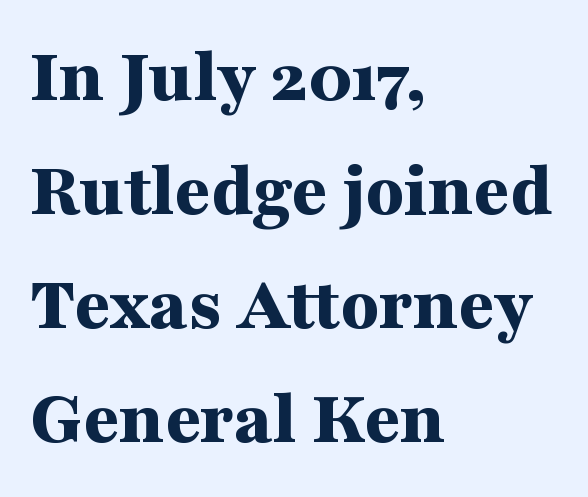
The line texture is even and compact thanks to regular tracking. Left-aligned paragraph, ragged on the right. The lettering holds an erect, upright posture throughout. The glyphs in this specimen are seriffed. Do the characters align in a grid? No, the font is proportional.
